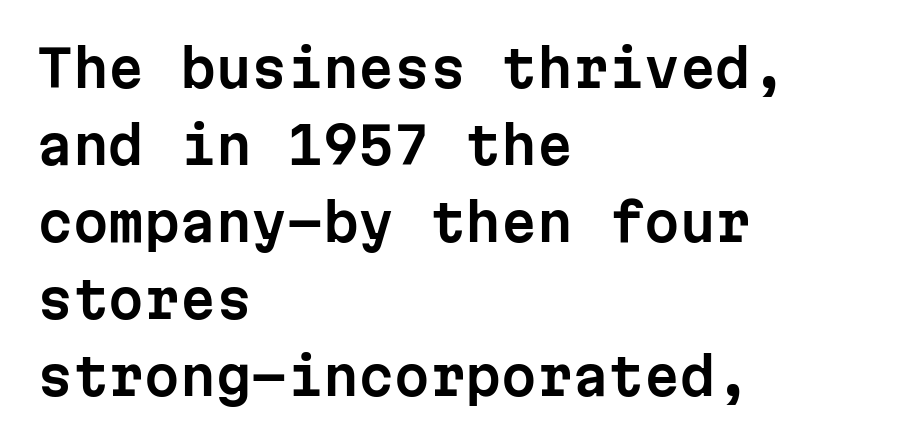
Q: Is the text italic (slanted)? A: No, it is upright.
Q: Is the typeface a serif or a sans-serif typeface? A: Sans-serif.
Q: Is the text underlined? A: No.
Q: How is the paragraph aligned? A: Left-aligned.
Q: Is the spacing between letters normal or unusually wide? A: Normal.
Q: Is the spacing between lines tight, normal or loose? A: Normal.
Q: Width (condensed, normal, or wide)? A: Normal.
Q: Stroke contrast? A: Low.
Q: x-height? A: Medium.
Q: Monospaced? A: Yes.
